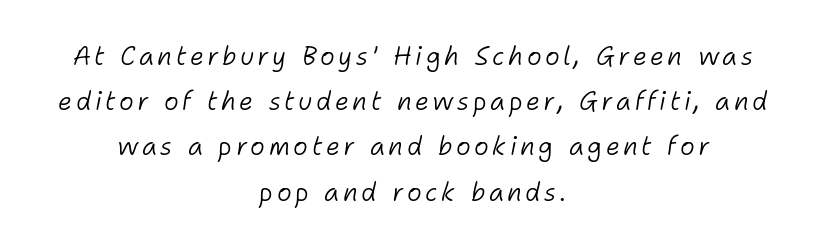
Q: Is the text bold? A: No.
Q: Is the text italic (slanted)? A: Yes, it leans right by about 11 degrees.
Q: Is the text underlined? A: No.
Q: How is the paragraph aligned? A: Centered.
